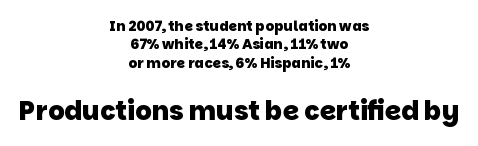
{"bold": "yes", "underline": "no", "align": "center", "line_spacing": "normal", "line_spacing_ratio": 1.31, "letter_spacing": "normal", "letter_spacing_em": 0.0, "larger_block": "second", "size_ratio": 1.86, "glyph_px": 26}
